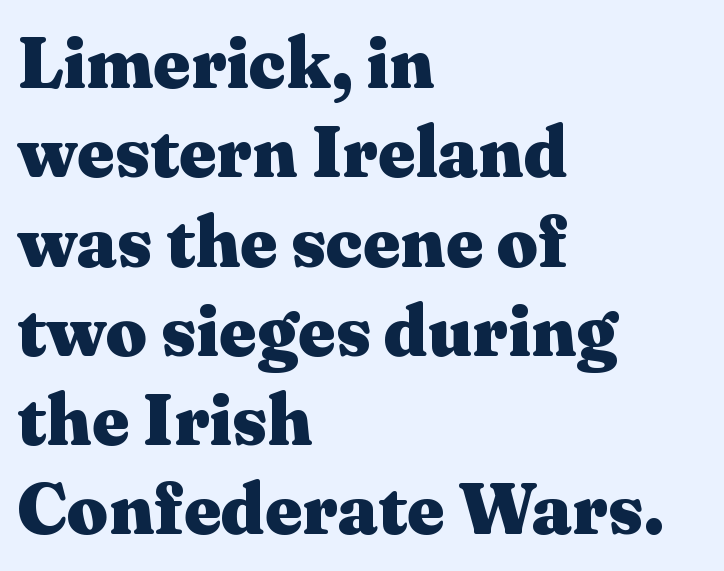
Q: Is the text bold? A: Yes.
Q: Is the text italic (slanted)? A: No, it is upright.
Q: Is the typeface a serif or a sans-serif typeface? A: Serif.
Q: Is the text underlined? A: No.
Q: How is the paragraph aligned? A: Left-aligned.
Q: Is the spacing between letters normal or unusually wide? A: Normal.
Q: Width (condensed, normal, or wide)? A: Wide.
Q: Stroke contrast? A: Medium.
Q: x-height? A: Medium.
Q: Monospaced? A: No.
